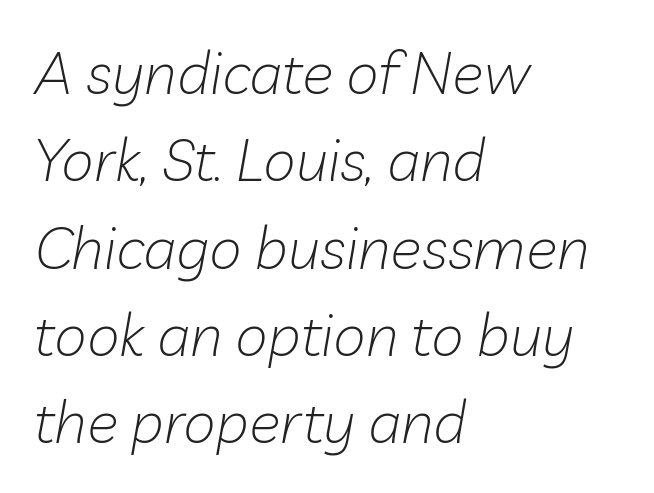
Q: Is the text bold? A: No.
Q: Is the text italic (slanted)? A: Yes, it leans right by about 10 degrees.
Q: Is the text underlined? A: No.
Q: How is the paragraph aligned? A: Left-aligned.
Q: Is the spacing between letters normal or unusually wide? A: Normal.
Q: Is the spacing between lines tight, normal or loose? A: Normal.
Q: Width (condensed, normal, or wide)? A: Normal.
Q: Stroke contrast? A: Low.
Q: x-height? A: Medium.
Q: Monospaced? A: No.
